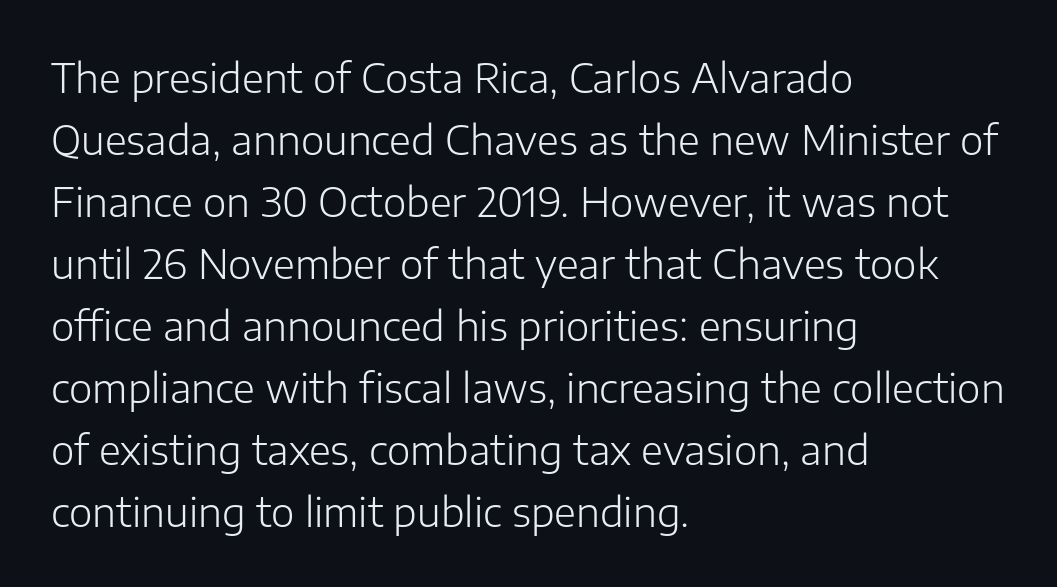
The passage shown is not underscored anywhere. These glyphs show unthickened strokes, regular width or finer. Vertical strokes here are truly vertical. Varying glyph widths throughout — classic text-font behaviour. Letterform terminals end flat and unadorned throughout the passage.
